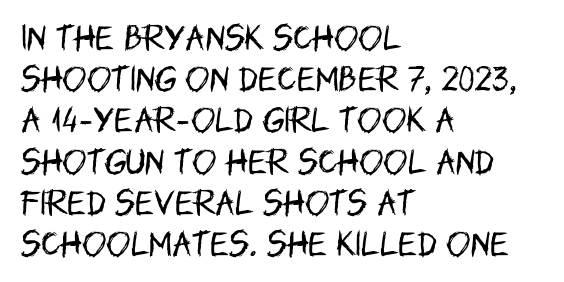
{"serif": "no", "italic": "no", "bold": "no", "weight": "regular", "width": "condensed", "stroke_contrast": "low", "x_height": "large", "monospaced": "no", "underline": "no", "align": "left", "line_spacing": "normal", "line_spacing_ratio": 1.42, "letter_spacing": "normal", "letter_spacing_em": 0.0, "glyph_px": 29}
